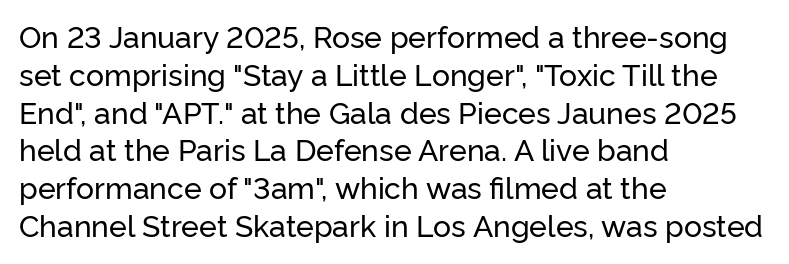
The image shows 30 px sans-serif type, upright; set left-aligned, normal line spacing (1.26x), normal letter spacing, not underlined; low stroke contrast and a medium x-height.
